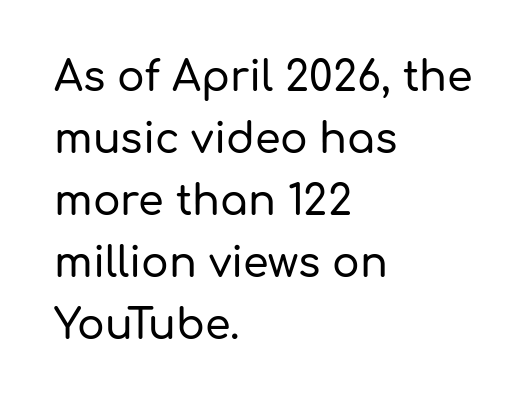
The image shows 41 px sans-serif type, upright; set left-aligned, normal line spacing (1.51x), normal letter spacing, not underlined; low stroke contrast and a medium x-height.
